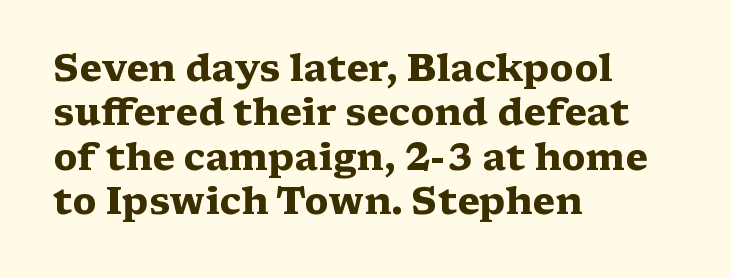
{"serif": "yes", "italic": "no", "bold": "yes", "weight": "heavy", "width": "wide", "stroke_contrast": "medium", "x_height": "medium", "monospaced": "no", "underline": "no", "align": "left", "line_spacing_ratio": 1.2, "letter_spacing": "normal", "letter_spacing_em": 0.0, "glyph_px": 37}
